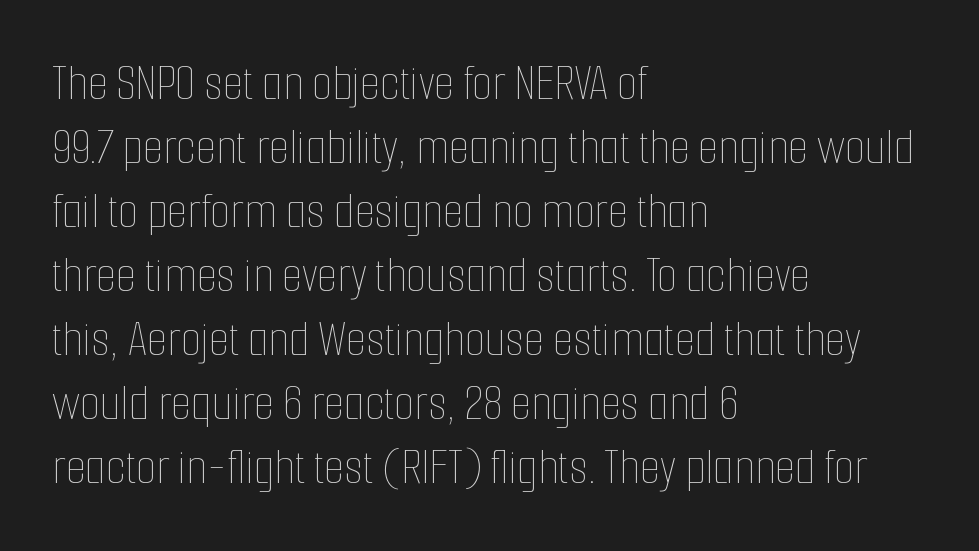
Check under the words: just untouched page. The line texture is even and compact thanks to regular tracking. The font sits on the lighter half of the weight spectrum, regular included. The rag falls on the right side of this text block.
